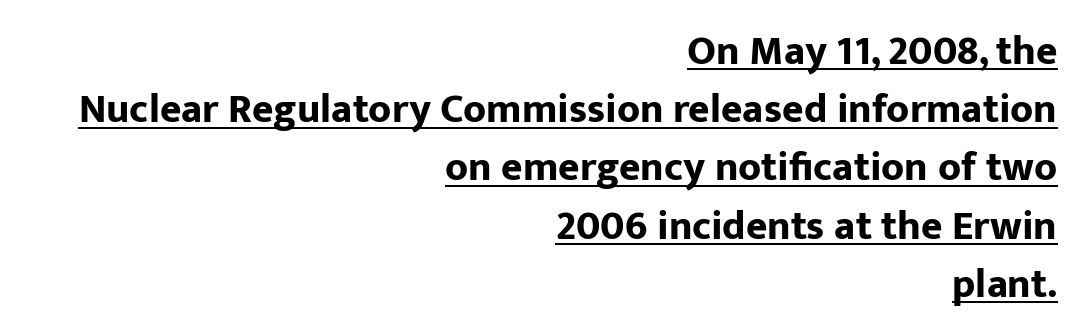
{"serif": "no", "italic": "no", "bold": "yes", "weight": "bold", "width": "normal", "stroke_contrast": "low", "x_height": "medium", "monospaced": "no", "underline": "yes", "align": "right", "line_spacing": "normal", "line_spacing_ratio": 1.42, "letter_spacing": "normal", "letter_spacing_em": 0.0, "glyph_px": 41}
